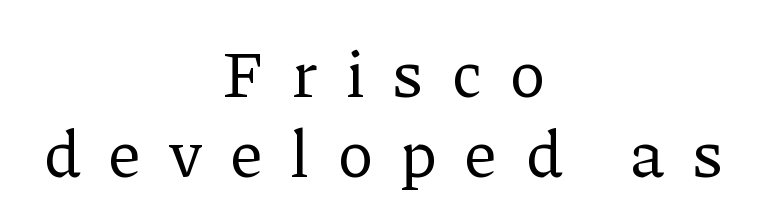
Q: Is the text bold? A: No.
Q: Is the text italic (slanted)? A: No, it is upright.
Q: Is the typeface a serif or a sans-serif typeface? A: Serif.
Q: Is the text underlined? A: No.
Q: How is the paragraph aligned? A: Centered.
Q: Is the spacing between letters normal or unusually wide? A: Unusually wide.
Q: Width (condensed, normal, or wide)? A: Normal.
Q: Stroke contrast? A: Low.
Q: x-height? A: Medium.
Q: Monospaced? A: No.
